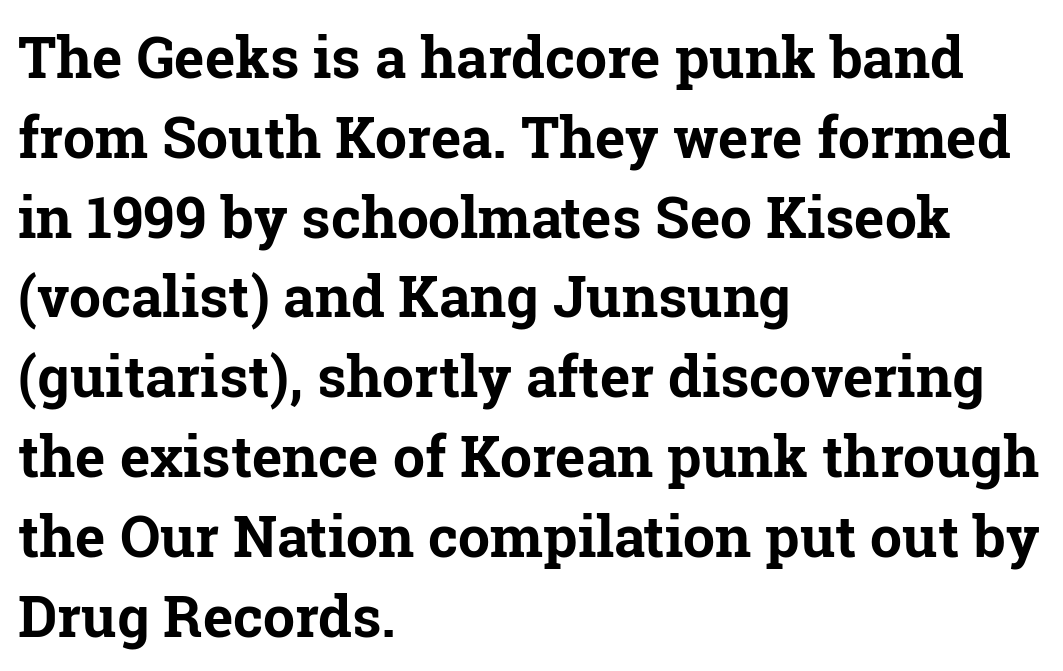
Q: Is the text bold? A: Yes.
Q: Is the text italic (slanted)? A: No, it is upright.
Q: Is the typeface a serif or a sans-serif typeface? A: Serif.
Q: Is the text underlined? A: No.
Q: How is the paragraph aligned? A: Left-aligned.
Q: Is the spacing between letters normal or unusually wide? A: Normal.
Q: Is the spacing between lines tight, normal or loose? A: Normal.
Q: Width (condensed, normal, or wide)? A: Normal.
Q: Stroke contrast? A: Low.
Q: x-height? A: Medium.
Q: Monospaced? A: No.
